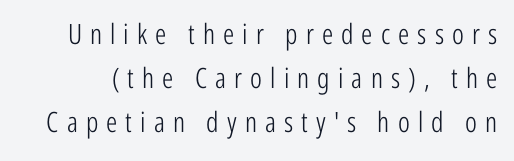
Q: Is the text bold? A: No.
Q: Is the text italic (slanted)? A: No, it is upright.
Q: Is the typeface a serif or a sans-serif typeface? A: Sans-serif.
Q: Is the text underlined? A: No.
Q: Is the spacing between letters normal or unusually wide? A: Unusually wide.
Q: Is the spacing between lines tight, normal or loose? A: Normal.
Q: Width (condensed, normal, or wide)? A: Condensed.
Q: Stroke contrast? A: Low.
Q: x-height? A: Medium.
Q: Monospaced? A: No.
